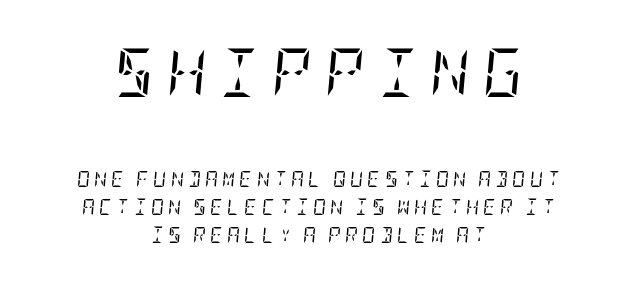
The image shows 49 px regular-weight, condensed serif type, italic (leaning right); set centered, line spacing 1.72x, unusually wide letter spacing (+0.26 em), not underlined; the first (top) block is 3.06x larger; low stroke contrast and a large x-height.
